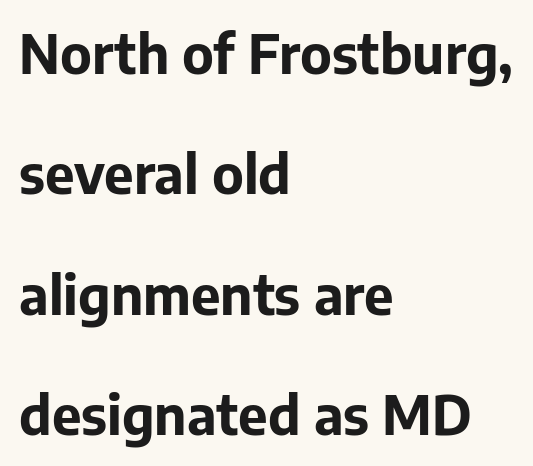
The image shows 53 px bold sans-serif type, upright; set left-aligned, loose line spacing (2.27x), normal letter spacing, not underlined; low stroke contrast and a medium x-height.
